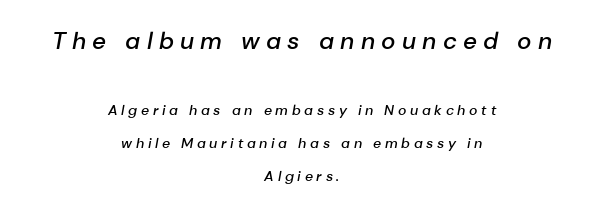
The image shows 24 px text type, italic (leaning right); set centered, loose line spacing (2.37x), unusually wide letter spacing (+0.26 em), not underlined; the first (top) block is 1.71x larger.
